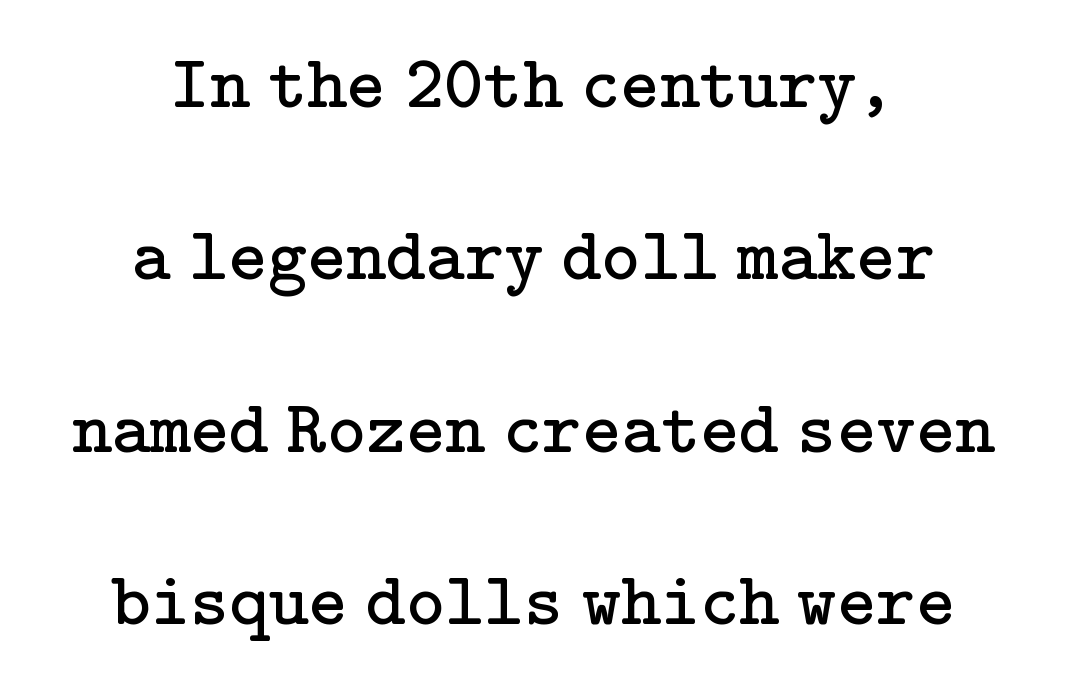
The image shows 75 px regular-weight serif type, upright; set centered, loose line spacing (2.3x), normal letter spacing, not underlined; low stroke contrast and a medium x-height.
